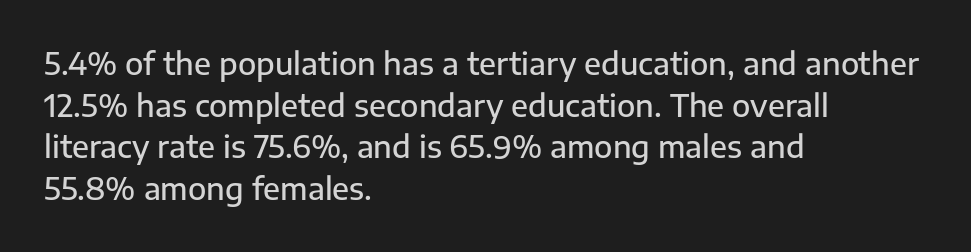
Q: Is the text bold? A: Semi-bold.
Q: Is the text italic (slanted)? A: No, it is upright.
Q: Is the typeface a serif or a sans-serif typeface? A: Sans-serif.
Q: Is the text underlined? A: No.
Q: How is the paragraph aligned? A: Left-aligned.
Q: Is the spacing between letters normal or unusually wide? A: Normal.
Q: Is the spacing between lines tight, normal or loose? A: Normal.
Q: Width (condensed, normal, or wide)? A: Normal.
Q: Stroke contrast? A: Low.
Q: x-height? A: Medium.
Q: Monospaced? A: No.
